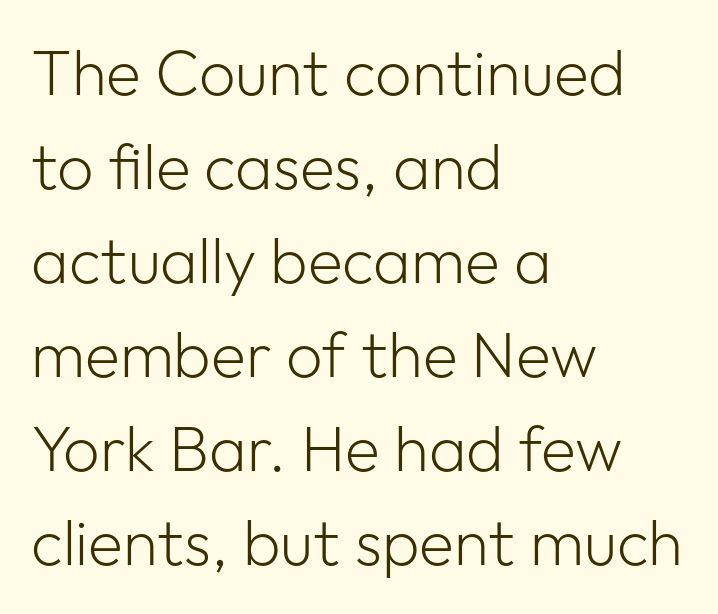
The image shows 64 px light sans-serif type, upright; set left-aligned, normal line spacing (1.47x), normal letter spacing, not underlined; low stroke contrast and a medium x-height.
